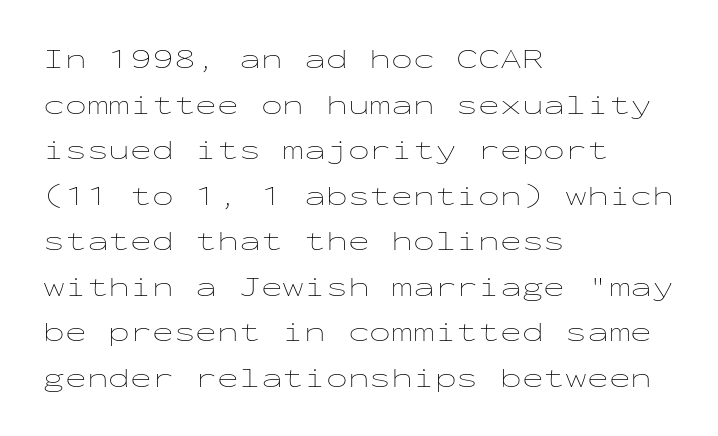
The image shows 29 px thin, wide type, upright, monospaced; set left-aligned, normal line spacing (1.57x), normal letter spacing, not underlined; low stroke contrast and a medium x-height.
